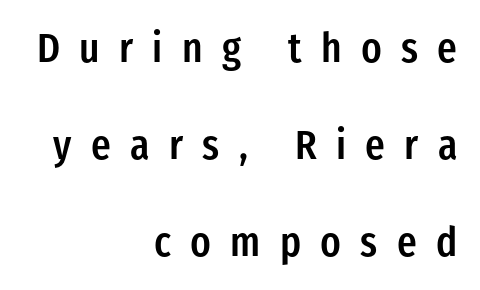
Q: Is the text bold? A: Semi-bold.
Q: Is the text italic (slanted)? A: No, it is upright.
Q: Is the typeface a serif or a sans-serif typeface? A: Sans-serif.
Q: Is the text underlined? A: No.
Q: How is the paragraph aligned? A: Right-aligned.
Q: Is the spacing between letters normal or unusually wide? A: Unusually wide.
Q: Is the spacing between lines tight, normal or loose? A: Loose.
Q: Width (condensed, normal, or wide)? A: Condensed.
Q: Stroke contrast? A: Low.
Q: x-height? A: Medium.
Q: Monospaced? A: No.
